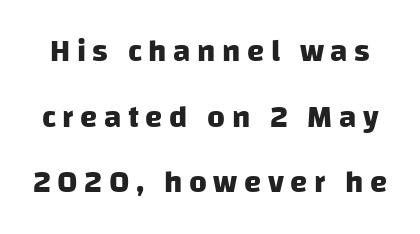
The image shows 31 px heavy sans-serif type; set loose line spacing (2.12x), unusually wide letter spacing (+0.21 em), not underlined; low stroke contrast and a large x-height.
